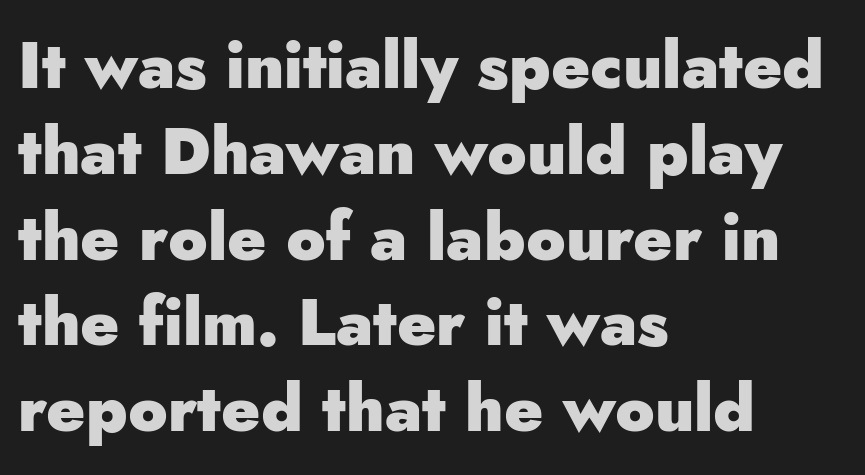
Q: Is the text bold? A: Yes.
Q: Is the text italic (slanted)? A: No, it is upright.
Q: Is the typeface a serif or a sans-serif typeface? A: Sans-serif.
Q: Is the text underlined? A: No.
Q: How is the paragraph aligned? A: Left-aligned.
Q: Is the spacing between letters normal or unusually wide? A: Normal.
Q: Is the spacing between lines tight, normal or loose? A: Normal.
Q: Width (condensed, normal, or wide)? A: Normal.
Q: Stroke contrast? A: Low.
Q: x-height? A: Small.
Q: Monospaced? A: No.
